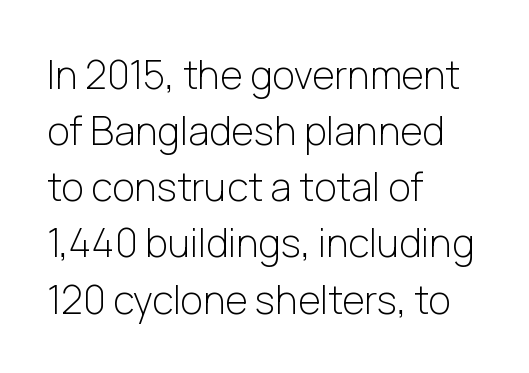
Q: Is the text bold? A: No.
Q: Is the text italic (slanted)? A: No, it is upright.
Q: Is the typeface a serif or a sans-serif typeface? A: Sans-serif.
Q: Is the text underlined? A: No.
Q: How is the paragraph aligned? A: Left-aligned.
Q: Is the spacing between letters normal or unusually wide? A: Normal.
Q: Is the spacing between lines tight, normal or loose? A: Normal.
Q: Width (condensed, normal, or wide)? A: Normal.
Q: Stroke contrast? A: Low.
Q: x-height? A: Medium.
Q: Monospaced? A: No.
